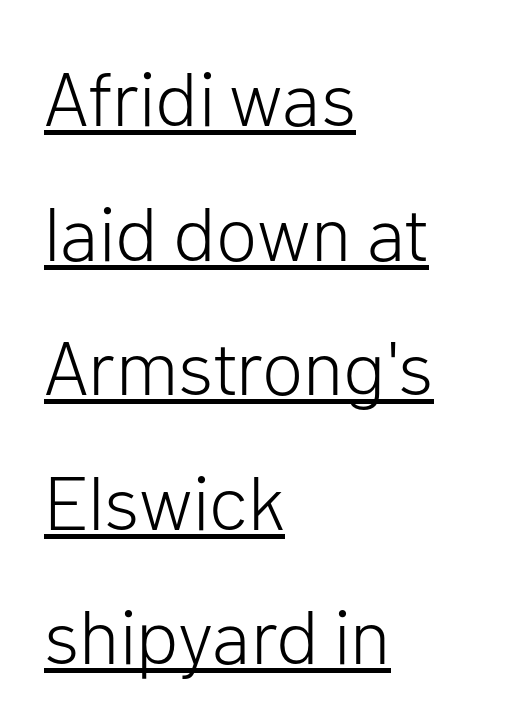
The image shows 76 px light sans-serif type, upright; set left-aligned, line spacing 1.77x, normal letter spacing, underlined; low stroke contrast and a medium x-height.
